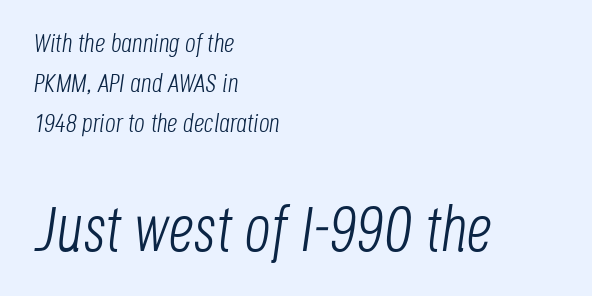
{"italic": "yes", "lean": "right", "slant_degrees": 8, "bold": "no", "weight": "light", "width": "condensed", "stroke_contrast": "low", "x_height": "large", "monospaced": "no", "underline": "no", "align": "left", "line_spacing": "normal", "line_spacing_ratio": 1.53, "letter_spacing": "normal", "letter_spacing_em": 0.0, "larger_block": "second", "size_ratio": 2.46, "glyph_px": 64}
